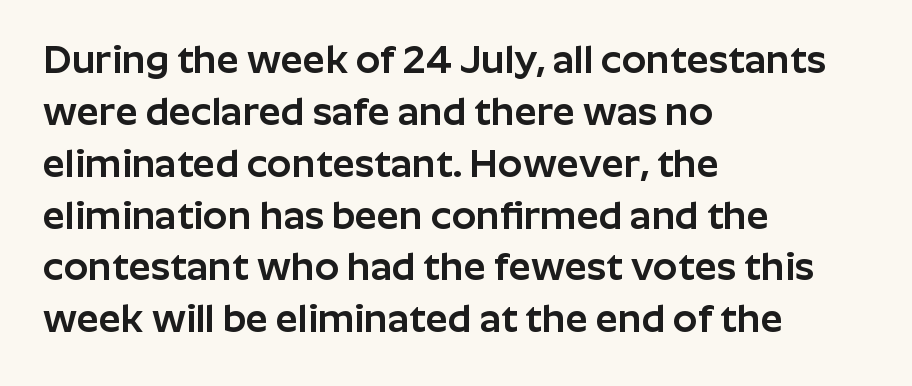
This sample uses plain, unmodified letter spacing. Each new line begins a customary step beneath the previous one. Looks like regular typesetting: each glyph gets only the width it needs. Clear beneath every line of the passage.
